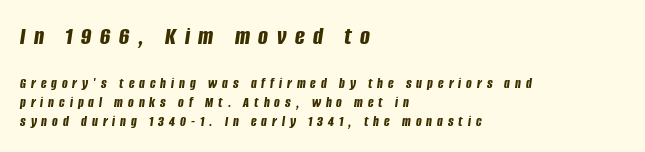
{"italic": "yes", "lean": "right", "slant_degrees": 8, "bold": "yes", "underline": "no", "align": "left", "line_spacing": "normal", "line_spacing_ratio": 1.28, "letter_spacing": "wide", "letter_spacing_em": 0.33, "larger_block": "first", "size_ratio": 1.73, "glyph_px": 26}
